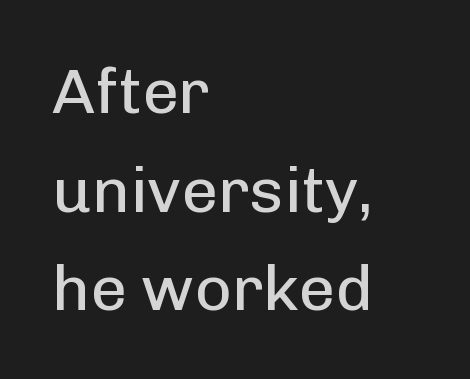
Q: Is the text bold? A: No.
Q: Is the text italic (slanted)? A: No, it is upright.
Q: Is the typeface a serif or a sans-serif typeface? A: Sans-serif.
Q: Is the text underlined? A: No.
Q: How is the paragraph aligned? A: Left-aligned.
Q: Is the spacing between letters normal or unusually wide? A: Normal.
Q: Is the spacing between lines tight, normal or loose? A: Normal.
Q: Width (condensed, normal, or wide)? A: Normal.
Q: Stroke contrast? A: Low.
Q: x-height? A: Medium.
Q: Monospaced? A: No.
